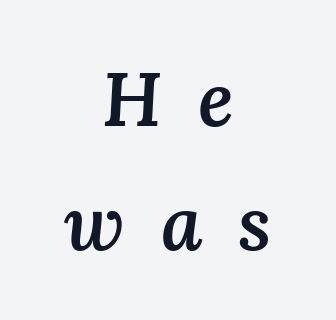
Q: Is the text bold? A: Semi-bold.
Q: Is the text italic (slanted)? A: Yes, it leans right by about 3 degrees.
Q: Is the text underlined? A: No.
Q: How is the paragraph aligned? A: Centered.
Q: Is the spacing between letters normal or unusually wide? A: Unusually wide.
Q: Is the spacing between lines tight, normal or loose? A: Normal.
Q: Width (condensed, normal, or wide)? A: Normal.
Q: Stroke contrast? A: Medium.
Q: x-height? A: Medium.
Q: Monospaced? A: No.
